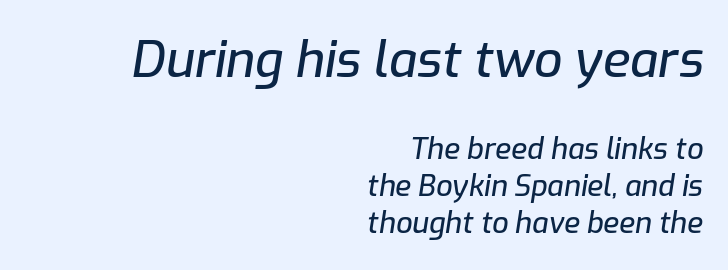
{"italic": "yes", "lean": "right", "slant_degrees": 9, "width": "normal", "stroke_contrast": "low", "x_height": "medium", "monospaced": "no", "underline": "no", "align": "right", "line_spacing": "normal", "line_spacing_ratio": 1.27, "letter_spacing": "normal", "letter_spacing_em": 0.0, "larger_block": "first", "size_ratio": 1.72, "glyph_px": 50}
